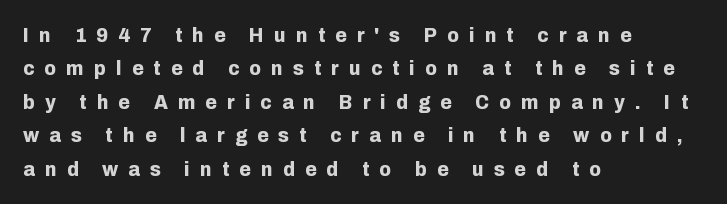
{"italic": "no", "bold": "yes", "underline": "no", "align": "left", "line_spacing": "normal", "line_spacing_ratio": 1.59, "letter_spacing": "wide", "letter_spacing_em": 0.48, "glyph_px": 21}
